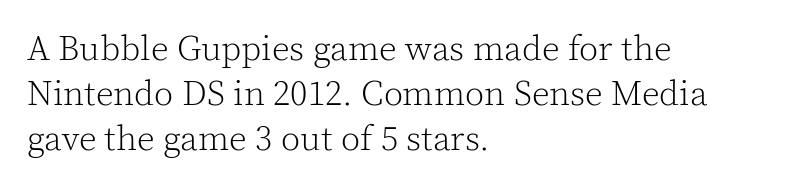
The image shows 35 px light serif type, upright; set left-aligned, normal line spacing (1.28x), normal letter spacing, not underlined; a medium x-height.
